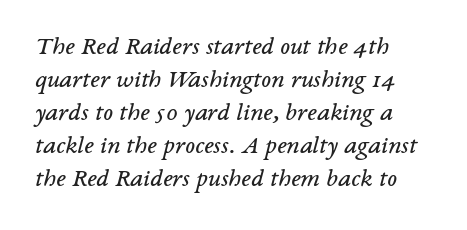
The image shows 26 px text type, italic (leaning right); set left-aligned, normal line spacing (1.27x), normal letter spacing, not underlined.
